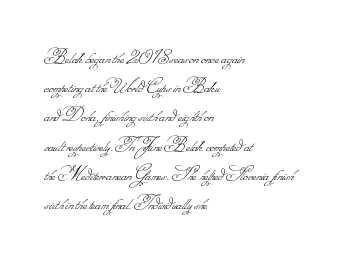
Students, note that the glyphs here touch the page at normal intervals. Horizontal bands of white between lines are of average thickness. Unbolded letterforms with no extra heft. The area under the type is left untouched. Typeset ragged right — the left edge is the straight one.
